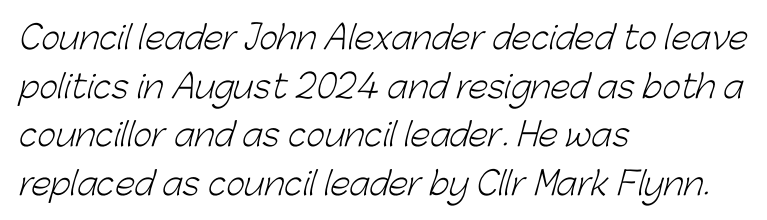
Q: Is the text bold? A: No.
Q: Is the typeface a serif or a sans-serif typeface? A: Sans-serif.
Q: Is the text underlined? A: No.
Q: How is the paragraph aligned? A: Left-aligned.
Q: Is the spacing between letters normal or unusually wide? A: Normal.
Q: Is the spacing between lines tight, normal or loose? A: Normal.
Q: Width (condensed, normal, or wide)? A: Normal.
Q: Stroke contrast? A: Low.
Q: x-height? A: Medium.
Q: Monospaced? A: No.
